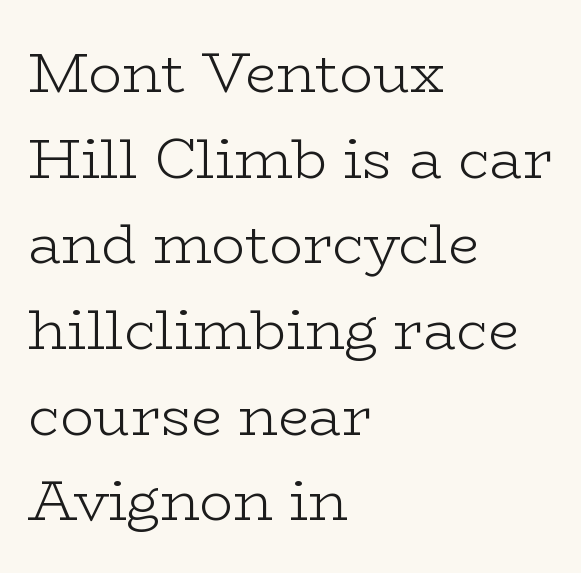
The image shows 56 px light, wide serif type, upright; set left-aligned, normal line spacing (1.53x), normal letter spacing, not underlined; low stroke contrast and a medium x-height.
